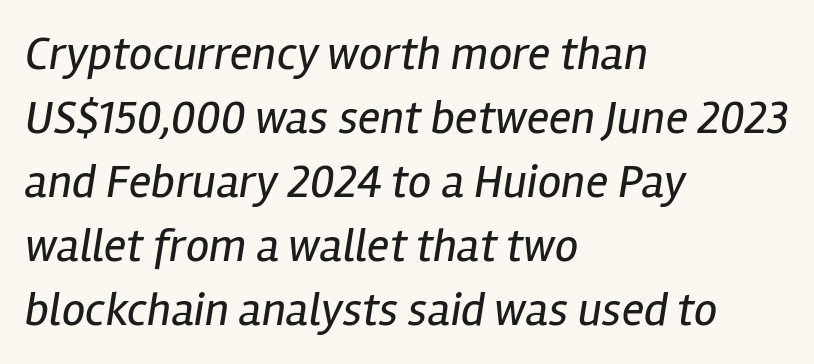
Vertically, the passage feels balanced, rows spaced as you'd expect. The letters sit at their default tracking, neither squeezed nor spread. Would a proofreader flag this as italicized? Yes. The rendering anchors every line to the left-hand side.
